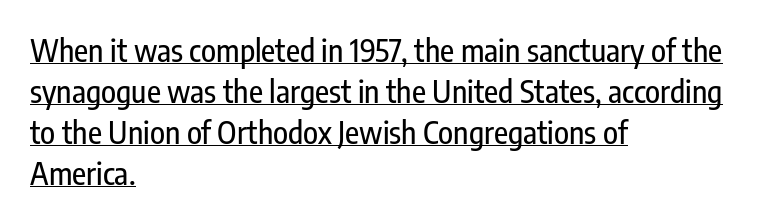
Q: Is the text italic (slanted)? A: No, it is upright.
Q: Is the typeface a serif or a sans-serif typeface? A: Sans-serif.
Q: Is the text underlined? A: Yes.
Q: How is the paragraph aligned? A: Left-aligned.
Q: Is the spacing between letters normal or unusually wide? A: Normal.
Q: Is the spacing between lines tight, normal or loose? A: Normal.
Q: Width (condensed, normal, or wide)? A: Condensed.
Q: Stroke contrast? A: Low.
Q: x-height? A: Medium.
Q: Monospaced? A: No.
